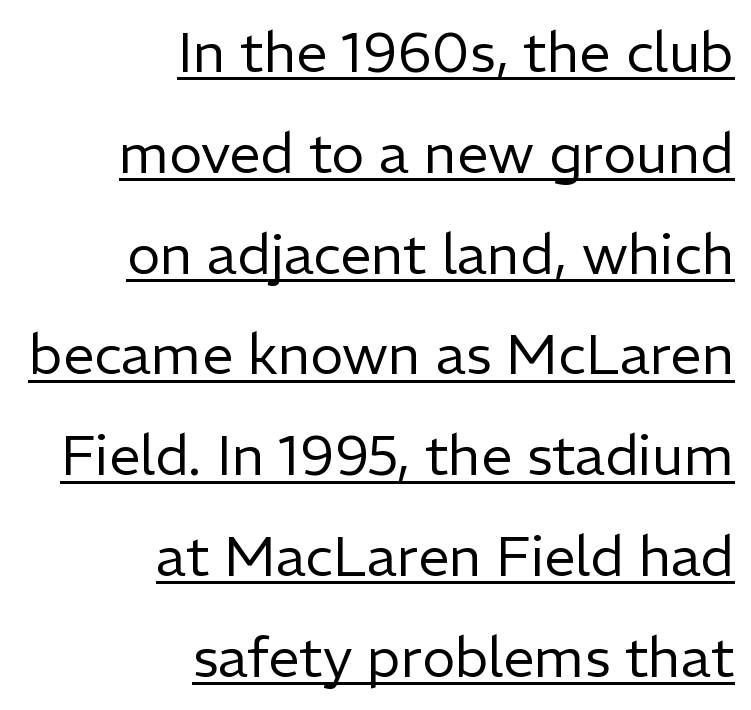
To sum up the face: it is a sans, with no serifs. The line texture is even and compact thanks to regular tracking. Characters remain perfectly vertical along every line. The face used here appears with an underline applied.
